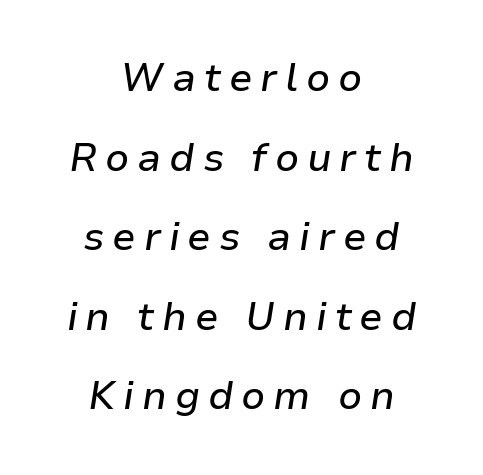
Each letter keeps its own natural width here, so spacing adapts to shape. The rendering positions every line midway between the sides. Observe the wide spacing: letters keep a clear distance from each other. Leading: increased.
